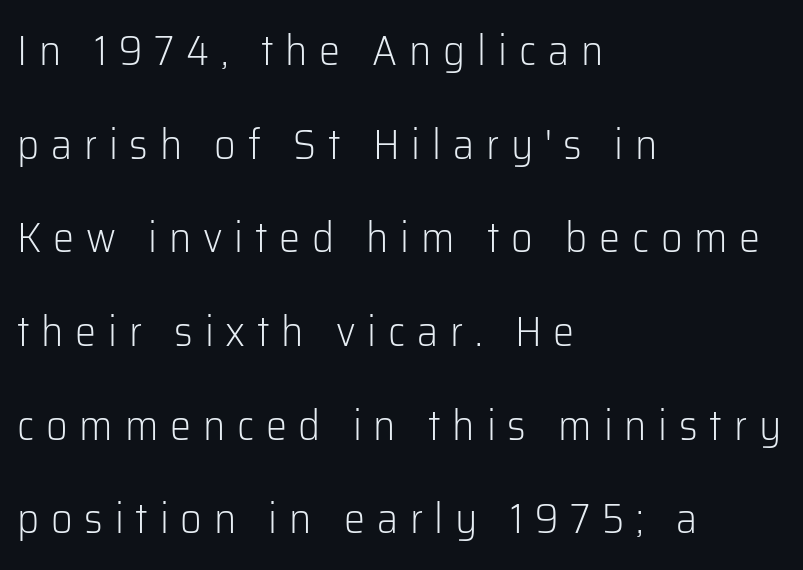
Each letter keeps its own natural width here, so spacing adapts to shape. Alignment: flush left. The face used here is rendered with a markedly widened letterfit. The lines are spread far apart with generous leading. No letter is thick-stroked: the sample isn't bold. Nothing sits at the stroke ends, so this counts as sans-serif.
